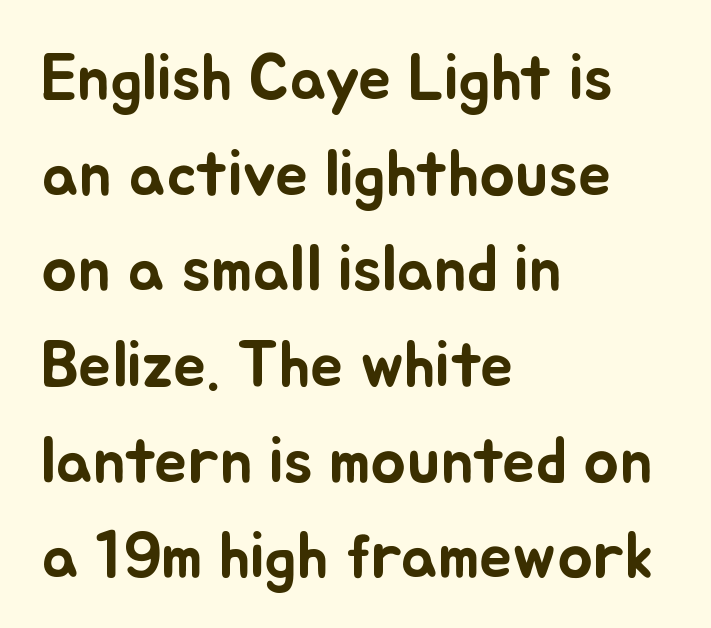
The image shows 66 px text type, upright; set left-aligned, normal line spacing (1.45x), normal letter spacing, not underlined; low stroke contrast and a small x-height.
